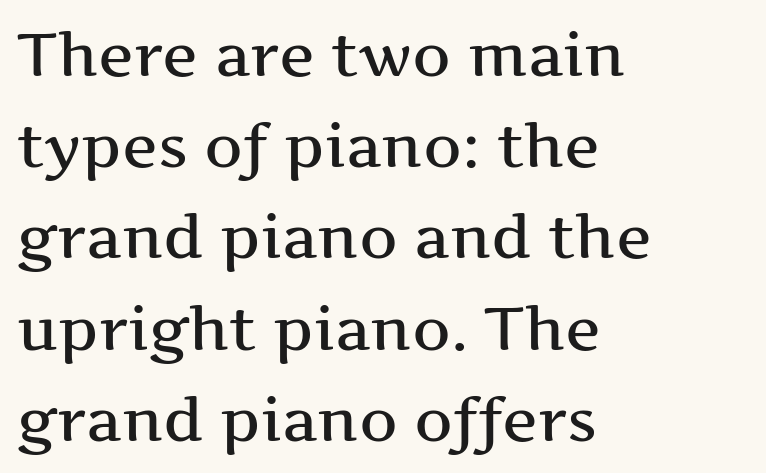
Q: Is the text italic (slanted)? A: No, it is upright.
Q: Is the typeface a serif or a sans-serif typeface? A: Serif.
Q: Is the text underlined? A: No.
Q: How is the paragraph aligned? A: Left-aligned.
Q: Is the spacing between letters normal or unusually wide? A: Normal.
Q: Is the spacing between lines tight, normal or loose? A: Normal.
Q: Width (condensed, normal, or wide)? A: Wide.
Q: Stroke contrast? A: Medium.
Q: x-height? A: Medium.
Q: Monospaced? A: No.
